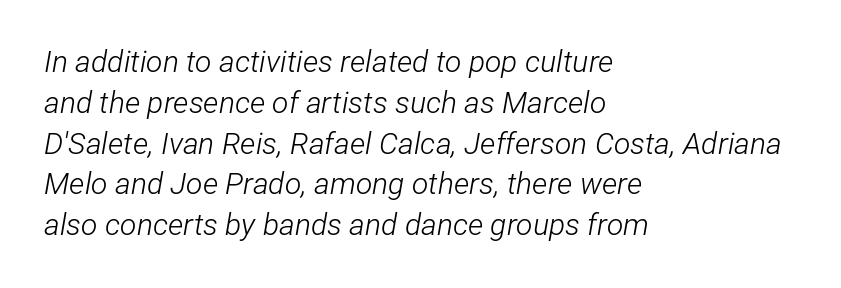
Q: Is the text bold? A: No.
Q: Is the text italic (slanted)? A: Yes, it leans right by about 12 degrees.
Q: Is the text underlined? A: No.
Q: How is the paragraph aligned? A: Left-aligned.
Q: Is the spacing between letters normal or unusually wide? A: Normal.
Q: Is the spacing between lines tight, normal or loose? A: Normal.
Q: Width (condensed, normal, or wide)? A: Condensed.
Q: Stroke contrast? A: Low.
Q: x-height? A: Medium.
Q: Monospaced? A: No.
